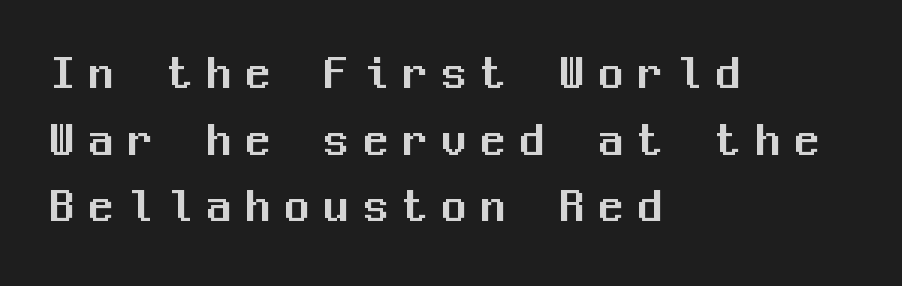
A classic flush-left, rag-right setting is used for this passage. Here the glyphs are tracked loosely, breaking word shapes into spaced letters. Each letter, wide or thin by design, is forced into the same width here. The words here are not underlined. Type style note: lacks serifs. Upright lettering throughout.
